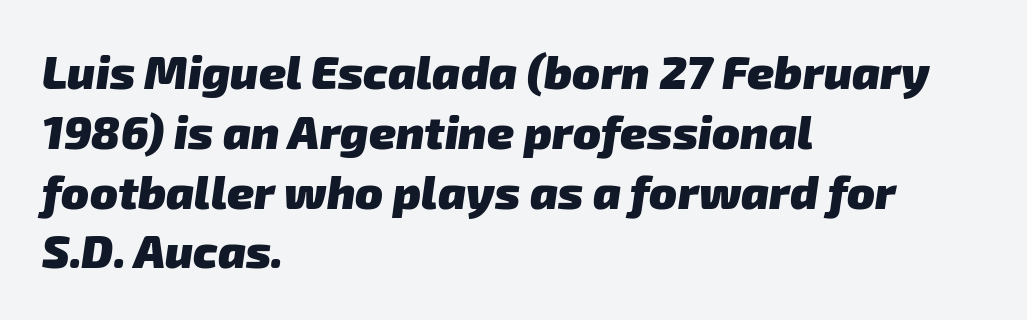
The image shows 46 px heavy sans-serif type; set left-aligned, normal line spacing (1.3x), normal letter spacing, not underlined; low stroke contrast and a medium x-height.
